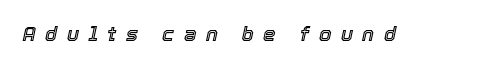
Q: Is the text italic (slanted)? A: Yes, it leans right by about 12 degrees.
Q: Is the text underlined? A: No.
Q: Is the spacing between letters normal or unusually wide? A: Unusually wide.
